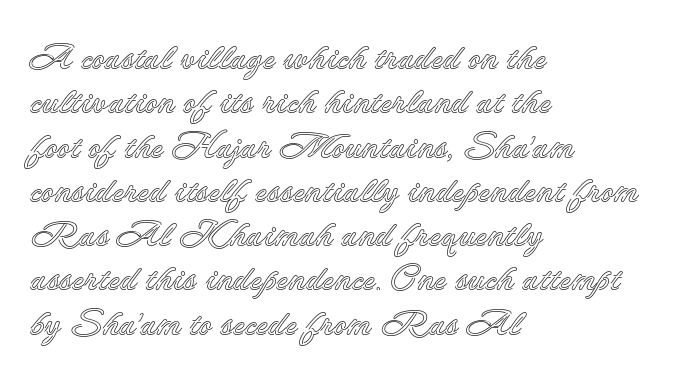
{"width": "normal", "x_height": "small", "monospaced": "no", "underline": "no", "align": "left", "line_spacing_ratio": 1.23, "letter_spacing": "normal", "letter_spacing_em": 0.0, "glyph_px": 36}
